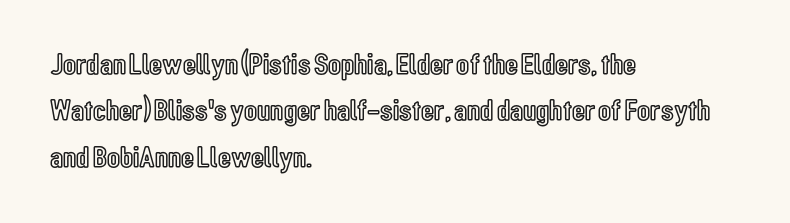
{"italic": "no", "width": "condensed", "x_height": "medium", "monospaced": "no", "underline": "no", "align": "left", "line_spacing": "normal", "line_spacing_ratio": 1.55, "letter_spacing": "normal", "letter_spacing_em": 0.0, "glyph_px": 30}
